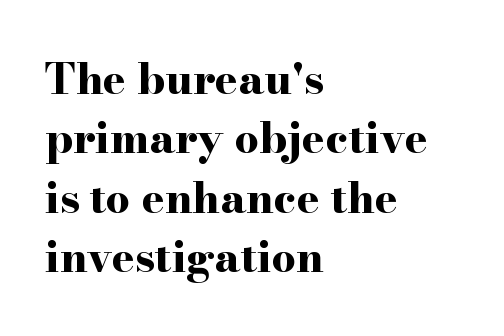
Character widths vary here, with narrow letters taking less room than wide ones. How would I describe the line gaps? Plain and ordinary. Examine the stroke ends and you'll spot serifs. If you drew a ruler down the left edge, every line would touch it.
